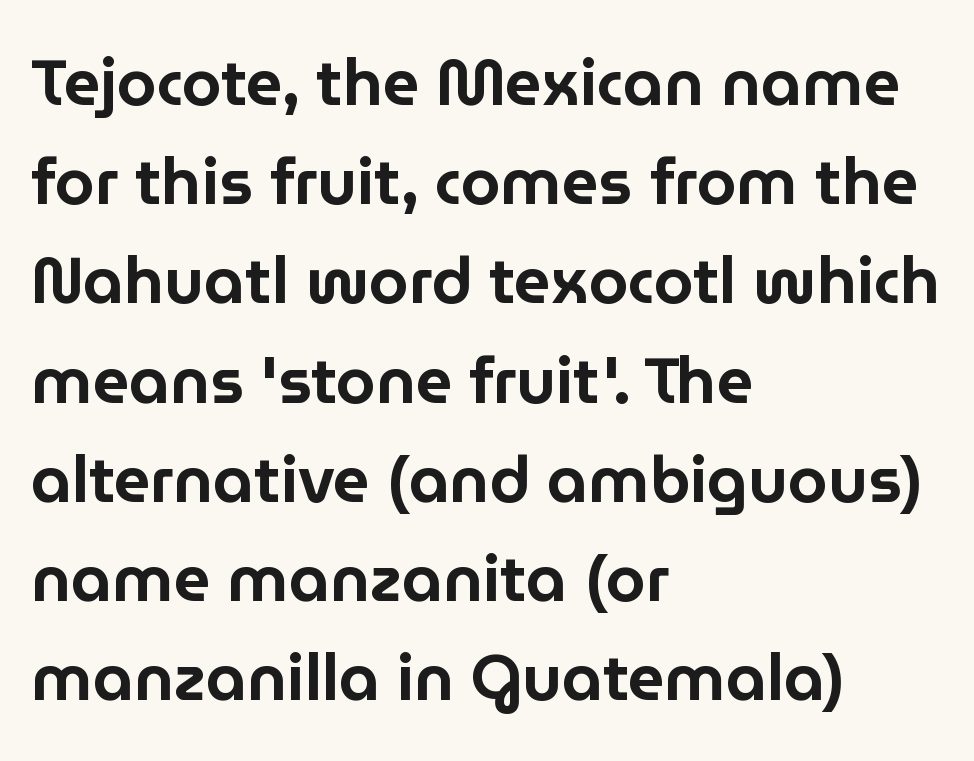
Q: Is the text italic (slanted)? A: No, it is upright.
Q: Is the typeface a serif or a sans-serif typeface? A: Sans-serif.
Q: Is the text underlined? A: No.
Q: How is the paragraph aligned? A: Left-aligned.
Q: Is the spacing between letters normal or unusually wide? A: Normal.
Q: Is the spacing between lines tight, normal or loose? A: Normal.
Q: Width (condensed, normal, or wide)? A: Normal.
Q: Stroke contrast? A: Low.
Q: x-height? A: Medium.
Q: Monospaced? A: No.
